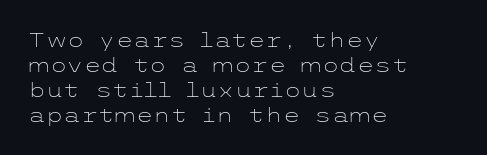
Underline: absent. These glyphs show unthickened strokes, regular width or finer. The leading is moderate, giving the passage an even texture. Upright lettering throughout.
